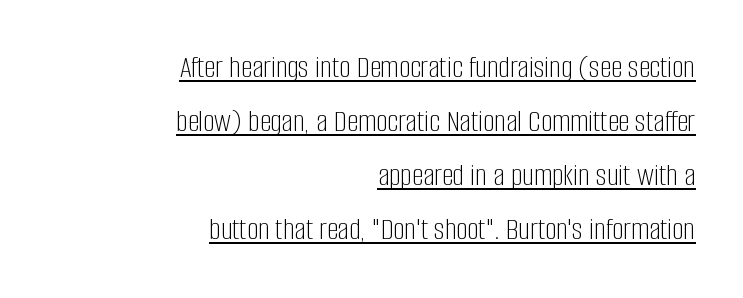
The face used here is proportionally spaced, like ordinary book or web type. The passage shown stacks its lines at a standard gap. In CSS terms this would be text-align: right. The font's upright variant was chosen for this text. The horizontal fit of the characters is conventional and even. Examine the stroke ends and you'll find no serifs.
